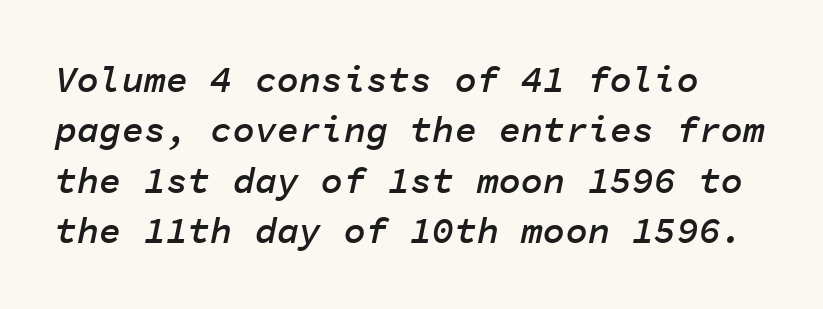
The image shows 37 px semibold type, italic (leaning right), monospaced; set normal line spacing (1.36x), normal letter spacing, not underlined; low stroke contrast and a medium x-height.
